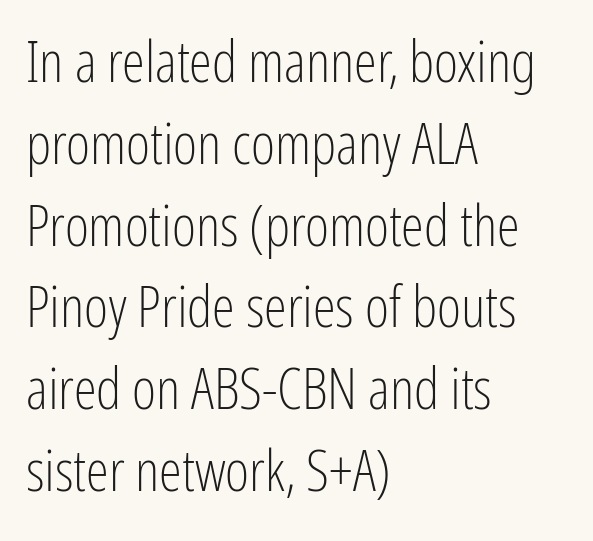
{"serif": "no", "italic": "no", "bold": "no", "weight": "light", "width": "condensed", "stroke_contrast": "low", "x_height": "medium", "monospaced": "no", "underline": "no", "align": "left", "line_spacing": "normal", "line_spacing_ratio": 1.41, "letter_spacing": "normal", "letter_spacing_em": 0.0, "glyph_px": 58}
